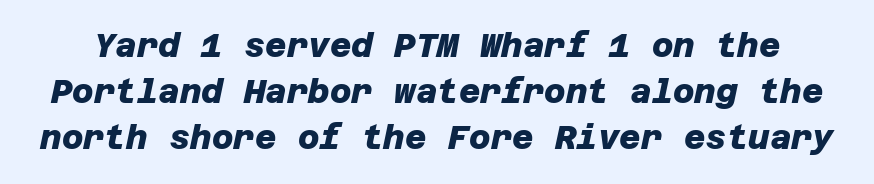
The image shows 33 px heavy sans-serif type; set normal line spacing (1.4x), normal letter spacing, not underlined; low stroke contrast and a large x-height.
